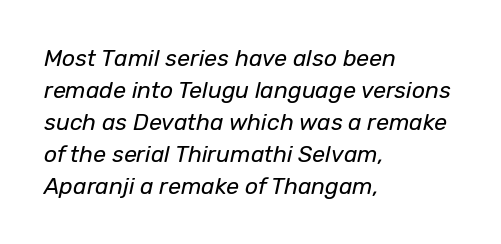
Q: Is the text bold? A: No.
Q: Is the text italic (slanted)? A: Yes, it leans right by about 12 degrees.
Q: Is the text underlined? A: No.
Q: How is the paragraph aligned? A: Left-aligned.
Q: Is the spacing between letters normal or unusually wide? A: Normal.
Q: Is the spacing between lines tight, normal or loose? A: Normal.
